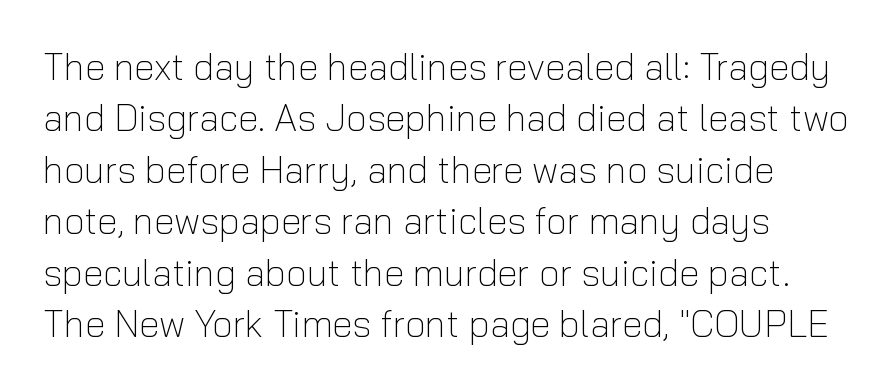
{"serif": "no", "italic": "no", "bold": "no", "weight": "light", "width": "normal", "stroke_contrast": "low", "x_height": "medium", "monospaced": "no", "underline": "no", "line_spacing": "normal", "line_spacing_ratio": 1.39, "letter_spacing": "normal", "letter_spacing_em": 0.0, "glyph_px": 37}
